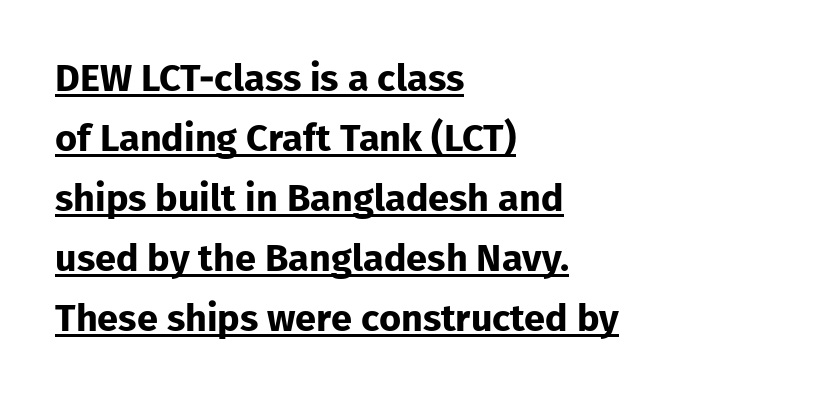
These lines stack with their left ends in a neat column. Every letter is thick-stroked: bold, no question. You could call the tracking neutral — neither tight nor loose. Unlike italic type, these characters show no tilt at all. Note: no serifs on the glyphs. Glance below the letters and you will spot a drawn line.
